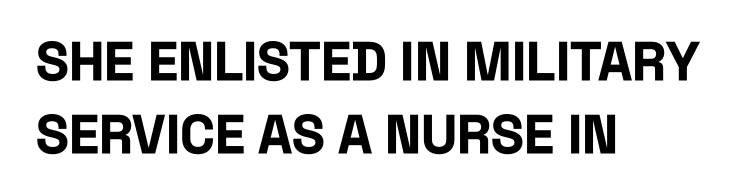
Q: Is the text bold? A: Yes.
Q: Is the text italic (slanted)? A: No, it is upright.
Q: Is the typeface a serif or a sans-serif typeface? A: Sans-serif.
Q: Is the text underlined? A: No.
Q: How is the paragraph aligned? A: Left-aligned.
Q: Is the spacing between letters normal or unusually wide? A: Normal.
Q: Is the spacing between lines tight, normal or loose? A: Normal.
Q: Width (condensed, normal, or wide)? A: Condensed.
Q: Stroke contrast? A: Low.
Q: x-height? A: Large.
Q: Monospaced? A: No.
